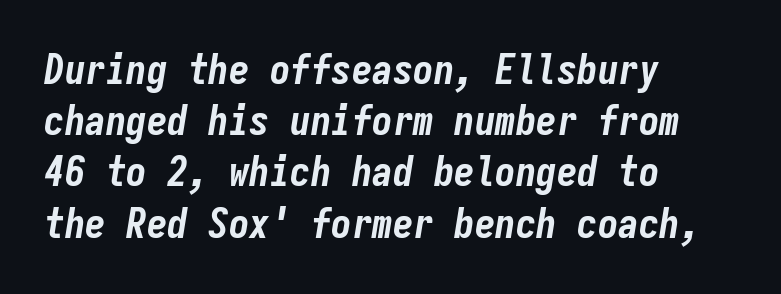
Q: Is the text bold? A: Yes.
Q: Is the text italic (slanted)? A: Yes, it leans right by about 9 degrees.
Q: Is the text underlined? A: No.
Q: How is the paragraph aligned? A: Left-aligned.
Q: Is the spacing between letters normal or unusually wide? A: Normal.
Q: Is the spacing between lines tight, normal or loose? A: Normal.
Q: Width (condensed, normal, or wide)? A: Condensed.
Q: Stroke contrast? A: Low.
Q: x-height? A: Medium.
Q: Monospaced? A: Yes.
